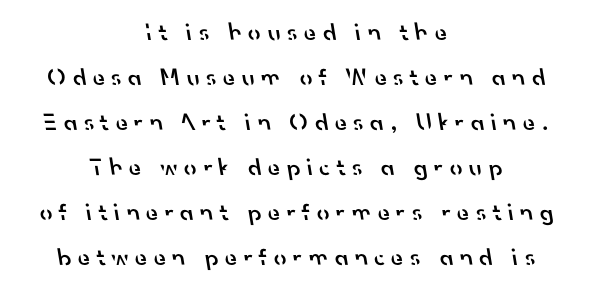
Q: Is the text bold? A: Semi-bold.
Q: Is the text underlined? A: No.
Q: How is the paragraph aligned? A: Centered.
Q: Is the spacing between letters normal or unusually wide? A: Unusually wide.
